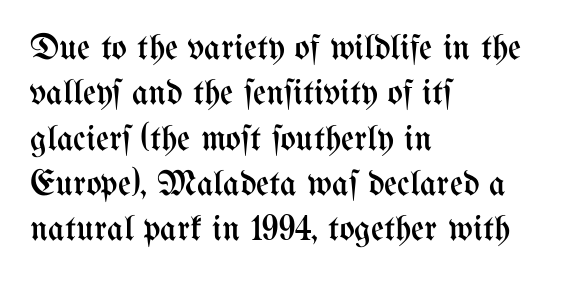
The image shows 36 px regular-weight, condensed type, upright; set left-aligned, normal line spacing (1.26x), normal letter spacing, not underlined; medium stroke contrast and a medium x-height.
